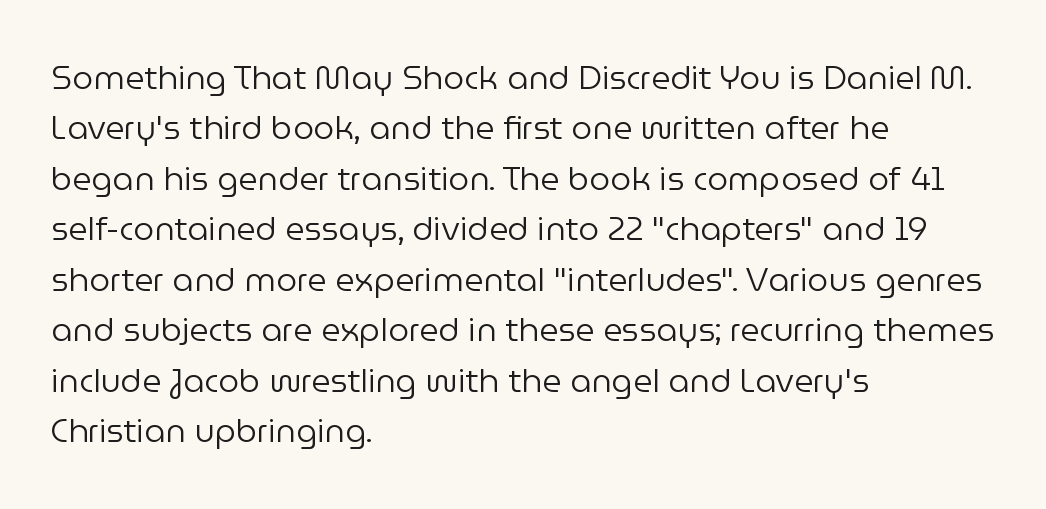
Q: Is the text bold? A: No.
Q: Is the text italic (slanted)? A: No, it is upright.
Q: Is the typeface a serif or a sans-serif typeface? A: Sans-serif.
Q: Is the text underlined? A: No.
Q: How is the paragraph aligned? A: Left-aligned.
Q: Is the spacing between letters normal or unusually wide? A: Normal.
Q: Is the spacing between lines tight, normal or loose? A: Normal.
Q: Width (condensed, normal, or wide)? A: Normal.
Q: Stroke contrast? A: Low.
Q: x-height? A: Medium.
Q: Monospaced? A: No.
